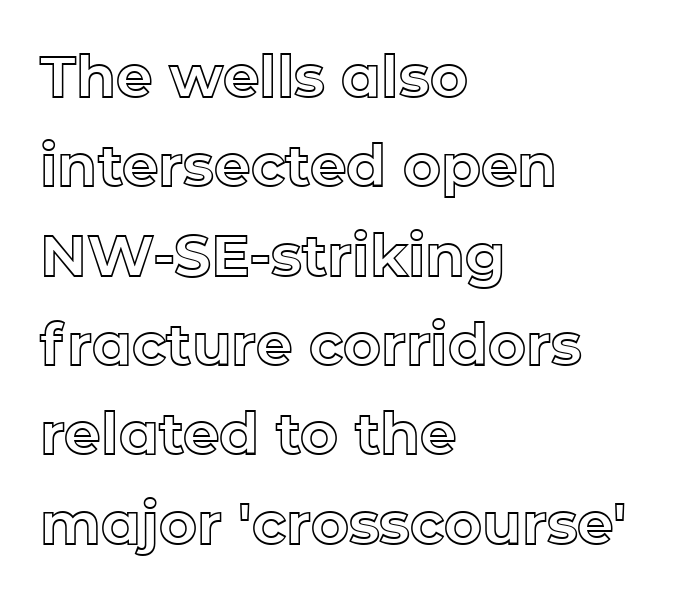
The image shows 58 px text type, upright; set left-aligned, normal line spacing (1.54x), normal letter spacing, not underlined; a medium x-height.
